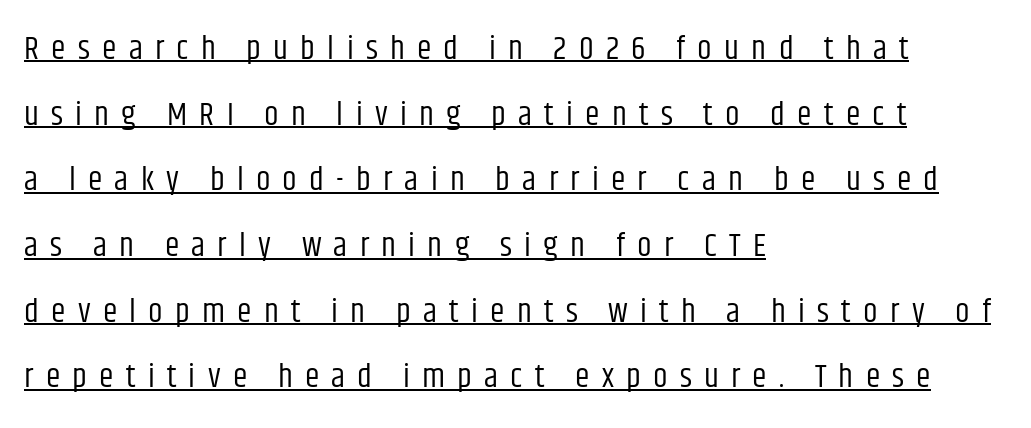
Vertically, the passage feels expansive, rows floating well apart. Horizontal alignment here is leftward, the default for most running prose. This is sans-serif lettering, the kind often seen on screens and signage. Spacing verdict: proportional, widths tailored to each character. Emphasis is given by a line drawn under the lettering.
